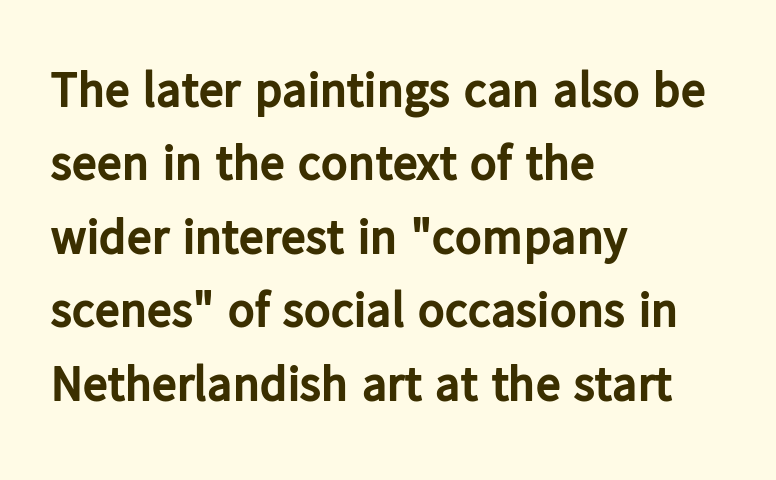
Emphasis by weight is at full strength: bold. In terms of posture, this sample is upright. Descenders are the only things crossing below the line. The glyphs in this specimen are sans serif. The setting favours the left margin, as ordinary paragraphs usually do.
